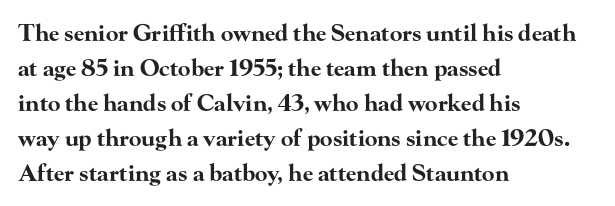
A normal amount of white space separates one row of letters from the next. The lines in this sample share a left origin and differ only in where they stop. Characters follow at the spacing the type designer built in. In terms of weight, the rendering is a true, heavy bold.
